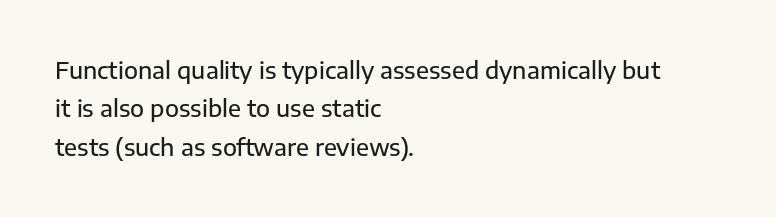
In CSS terms this would be text-align: left. Posture: upright roman. Check the space under the baseline: it is left empty. Leading matches the norm, producing a regular column. This rendering leaves character spacing at its baseline value.
